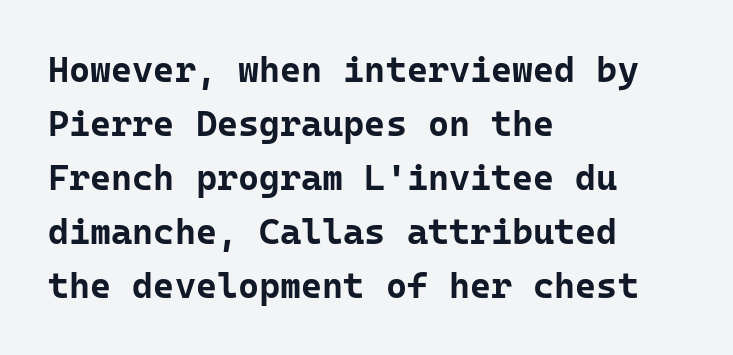
The image shows 36 px bold sans-serif type, upright, monospaced; set left-aligned, normal line spacing (1.5x), normal letter spacing, not underlined; low stroke contrast and a medium x-height.
